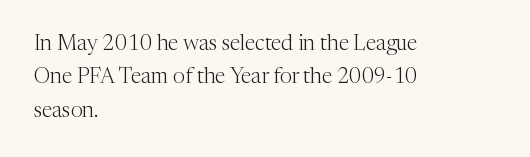
How would I describe the line gaps? Plain and ordinary. Weight: in the light-to-regular range. The type is set solid horizontally, with unmodified tracking. The lines are quadded left.
